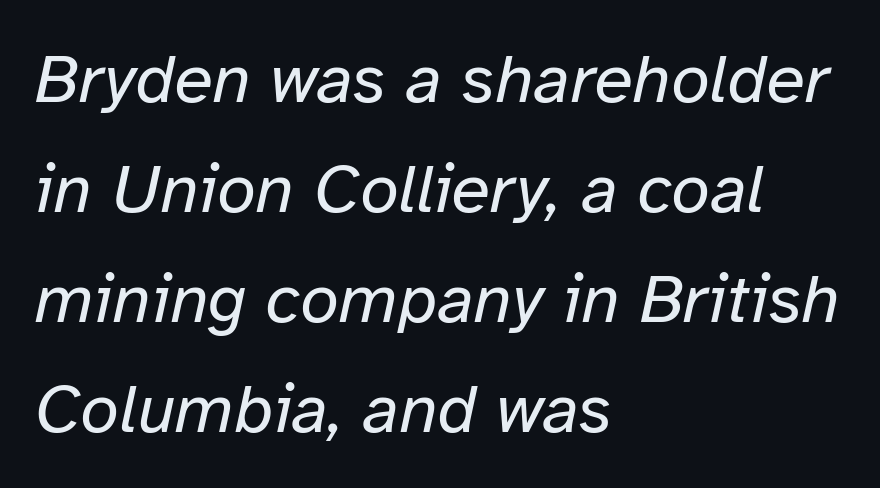
The image shows 70 px regular-weight type, italic (leaning right); set left-aligned, normal line spacing (1.57x), normal letter spacing, not underlined; low stroke contrast and a medium x-height.
